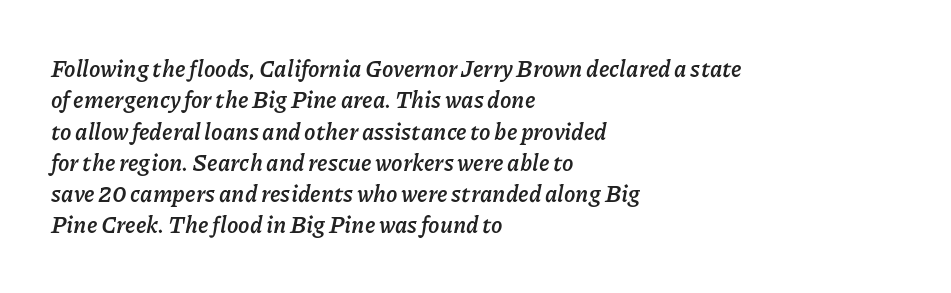
Characters are canted at an angle relative to the baseline's perpendicular. The specimen omits any rule beneath the text block's lines. On the weight axis this lands at bold, roughly 700. The lines sit at an ordinary, default distance from one another. Is the block centered? No — it sits flush against the left margin. Students, note that the glyphs here touch the page at normal intervals.
